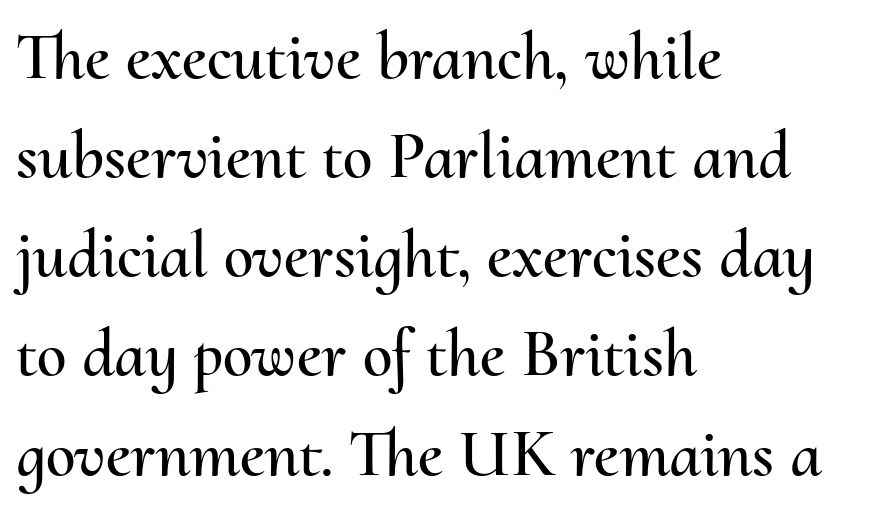
The image shows 67 px text type, upright; set left-aligned, normal line spacing (1.48x), normal letter spacing, not underlined; medium stroke contrast and a small x-height.
